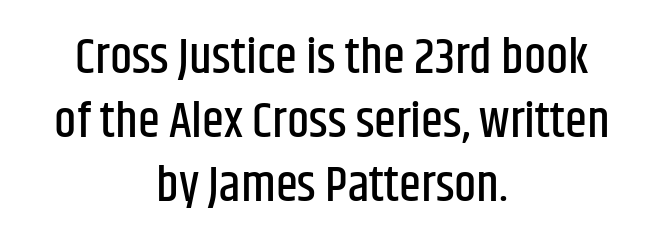
The lines sit at an ordinary, default distance from one another. The type sits square on the baseline with zero lean. In terms of letterspacing, this is plain default setting. A typesetter would call this proportional, since set widths differ per character. Underline: absent.
